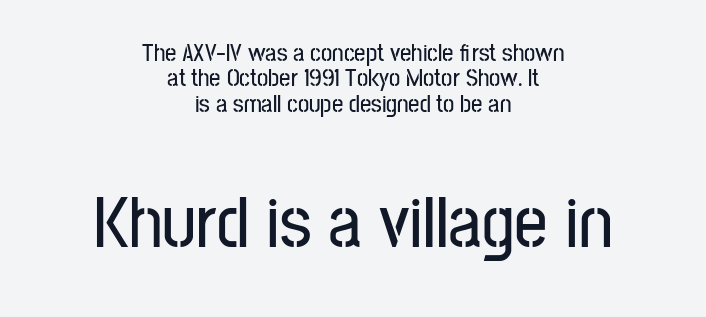
Q: Is the text italic (slanted)? A: No, it is upright.
Q: Is the typeface a serif or a sans-serif typeface? A: Sans-serif.
Q: Is the text underlined? A: No.
Q: How is the paragraph aligned? A: Centered.
Q: Is the spacing between letters normal or unusually wide? A: Normal.
Q: Is the spacing between lines tight, normal or loose? A: Tight.
Q: Which block of text is set in a larger size, the first (top) or the second (bottom)? A: The second (bottom) one.
Q: Width (condensed, normal, or wide)? A: Condensed.
Q: Stroke contrast? A: Low.
Q: x-height? A: Medium.
Q: Monospaced? A: No.
